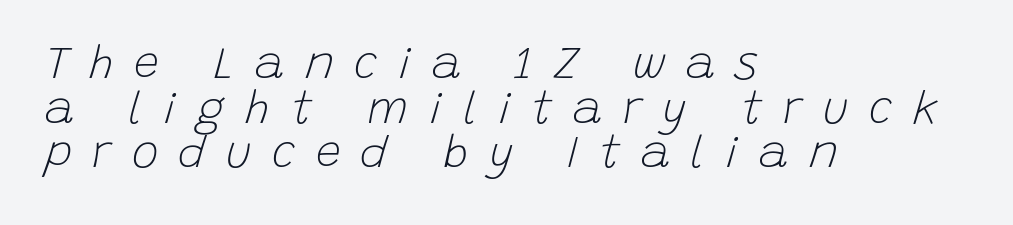
The image shows 45 px light type, italic (leaning right); set left-aligned, tight line spacing (0.99x), unusually wide letter spacing (+0.45 em), not underlined; low stroke contrast and a large x-height.
